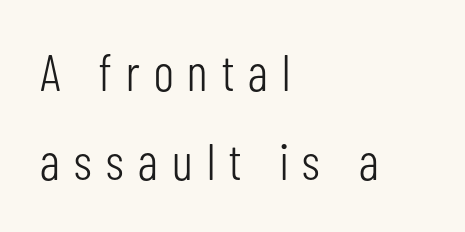
The image shows 51 px light, condensed sans-serif type, upright; set left-aligned, line spacing 1.75x, unusually wide letter spacing (+0.28 em), not underlined; low stroke contrast and a medium x-height.
